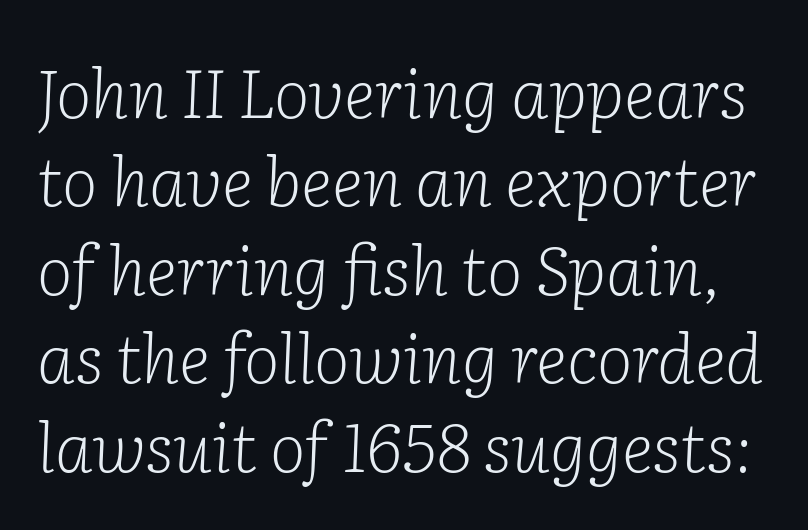
Q: Is the text bold? A: No.
Q: Is the text italic (slanted)? A: Yes, it leans right by about 2 degrees.
Q: Is the typeface a serif or a sans-serif typeface? A: Serif.
Q: Is the text underlined? A: No.
Q: Is the spacing between letters normal or unusually wide? A: Normal.
Q: Is the spacing between lines tight, normal or loose? A: Normal.
Q: Width (condensed, normal, or wide)? A: Normal.
Q: Stroke contrast? A: Low.
Q: x-height? A: Medium.
Q: Monospaced? A: No.
